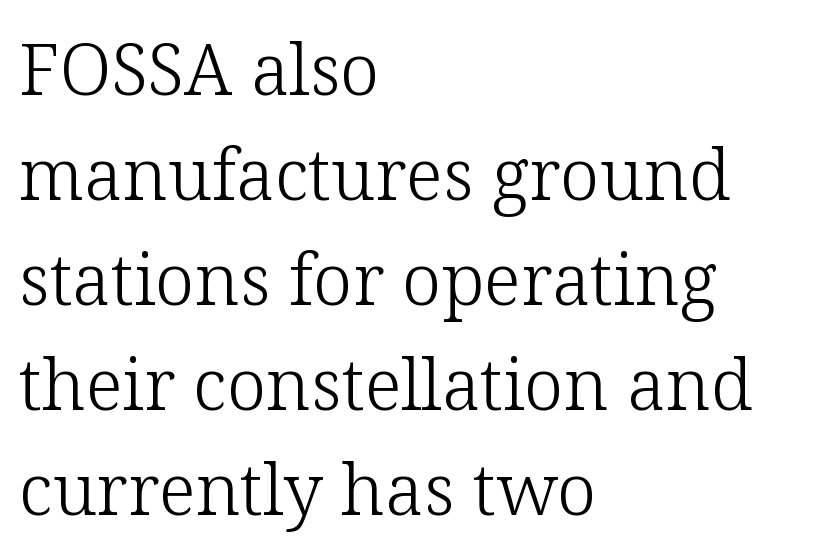
The image shows 71 px light serif type, upright; set left-aligned, normal line spacing (1.48x), normal letter spacing, not underlined; low stroke contrast and a medium x-height.
